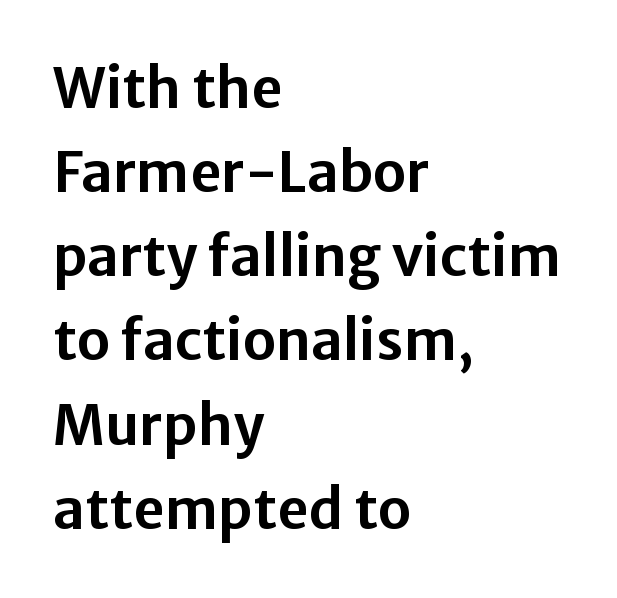
Q: Is the text italic (slanted)? A: No, it is upright.
Q: Is the typeface a serif or a sans-serif typeface? A: Sans-serif.
Q: Is the text underlined? A: No.
Q: How is the paragraph aligned? A: Left-aligned.
Q: Is the spacing between letters normal or unusually wide? A: Normal.
Q: Is the spacing between lines tight, normal or loose? A: Normal.
Q: Width (condensed, normal, or wide)? A: Normal.
Q: Stroke contrast? A: Low.
Q: x-height? A: Medium.
Q: Monospaced? A: No.
